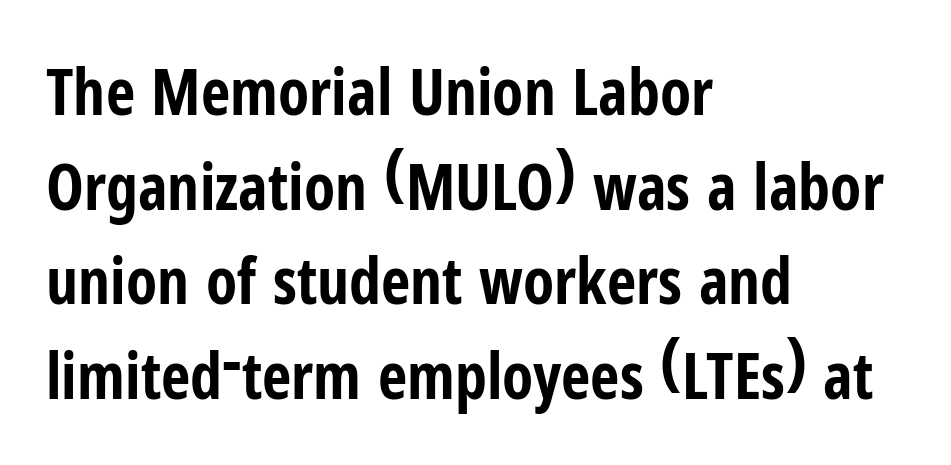
The tracking reads as untouched default to a designer's eye. Unlike a traditional serif, this face leaves its strokes unadorned. The type sits square on the baseline with zero lean. These lines are set flush left with a ragged right edge.
